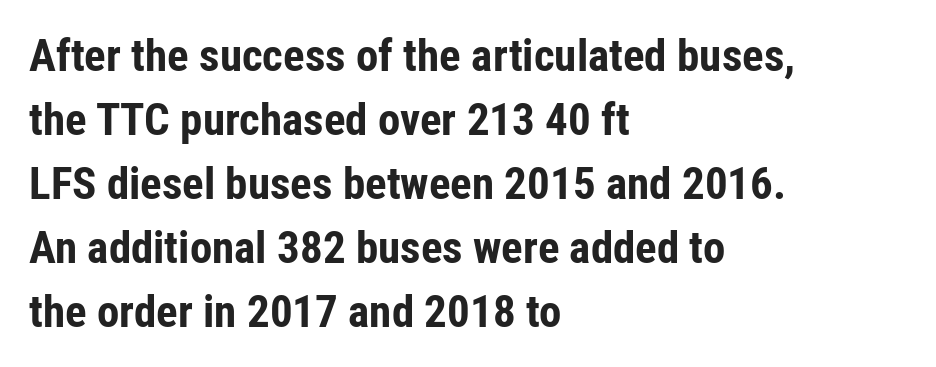
Q: Is the text bold? A: Yes.
Q: Is the text italic (slanted)? A: No, it is upright.
Q: Is the typeface a serif or a sans-serif typeface? A: Sans-serif.
Q: Is the text underlined? A: No.
Q: How is the paragraph aligned? A: Left-aligned.
Q: Is the spacing between letters normal or unusually wide? A: Normal.
Q: Is the spacing between lines tight, normal or loose? A: Normal.
Q: Width (condensed, normal, or wide)? A: Condensed.
Q: Stroke contrast? A: Low.
Q: x-height? A: Medium.
Q: Monospaced? A: No.
